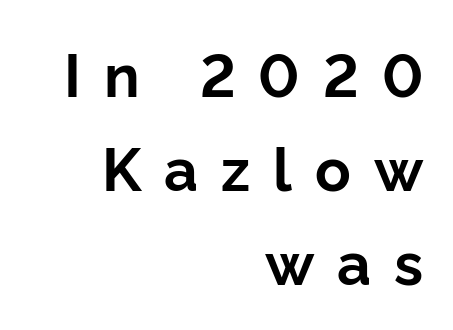
{"serif": "no", "italic": "no", "bold": "yes", "weight": "bold", "width": "normal", "stroke_contrast": "low", "x_height": "medium", "monospaced": "no", "underline": "no", "align": "right", "line_spacing": "normal", "line_spacing_ratio": 1.59, "letter_spacing": "wide", "letter_spacing_em": 0.39, "glyph_px": 59}
